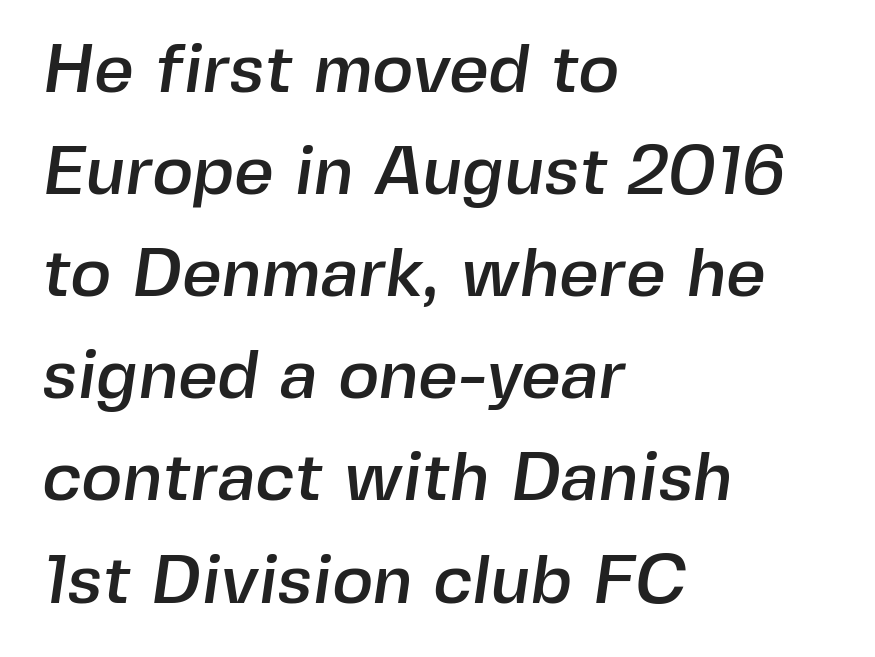
You can tell from the bare stems that sans-serif type was used. A typesetter would call this proportional, since set widths differ per character. Words float on clear page, feet unadorned. Look at the tracking — it's just the regular setting, nothing added.
